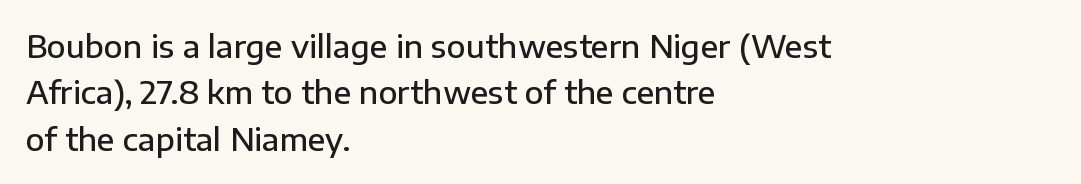
Here the designer chose a conventional face with non-uniform glyph widths. The passage is arranged the way most books set body copy — flush left. Nobody drew a line under any word here. A roman cut, with each character standing at attention.
